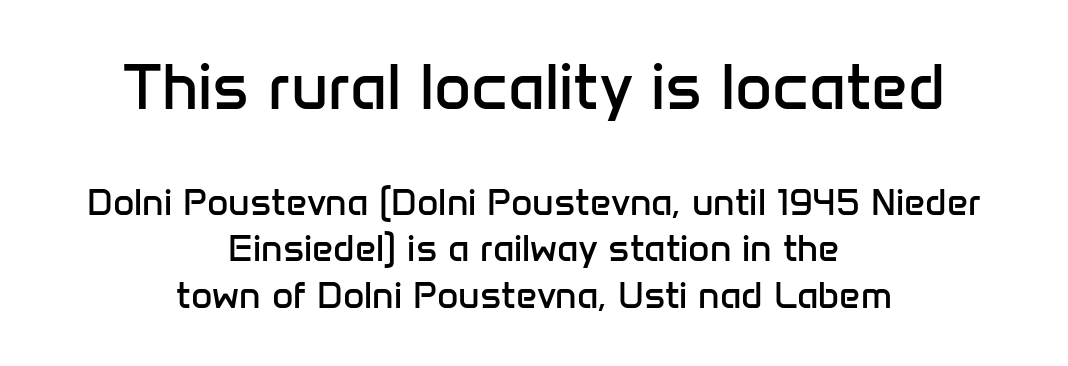
{"serif": "no", "italic": "no", "bold": "no", "weight": "regular", "width": "normal", "stroke_contrast": "low", "x_height": "medium", "monospaced": "no", "underline": "no", "align": "center", "line_spacing": "normal", "line_spacing_ratio": 1.26, "letter_spacing": "normal", "letter_spacing_em": 0.0, "larger_block": "first", "size_ratio": 1.73, "glyph_px": 64}
